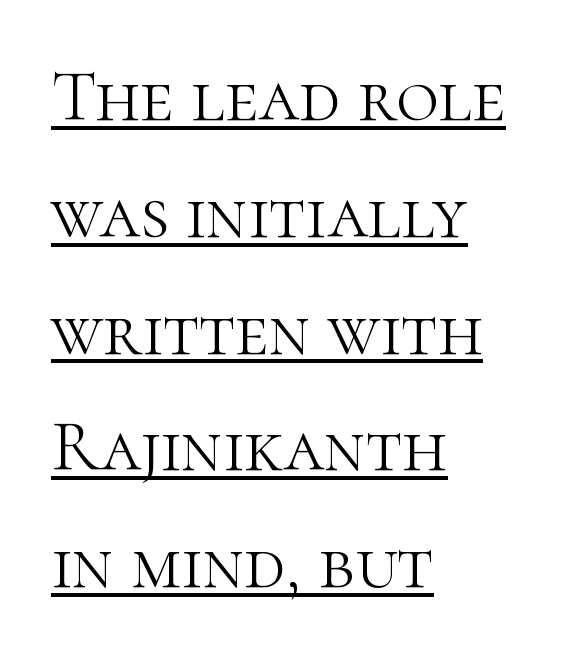
The image shows 73 px light serif type, upright; set left-aligned, normal line spacing (1.6x), normal letter spacing, underlined; high stroke contrast and a medium x-height.
